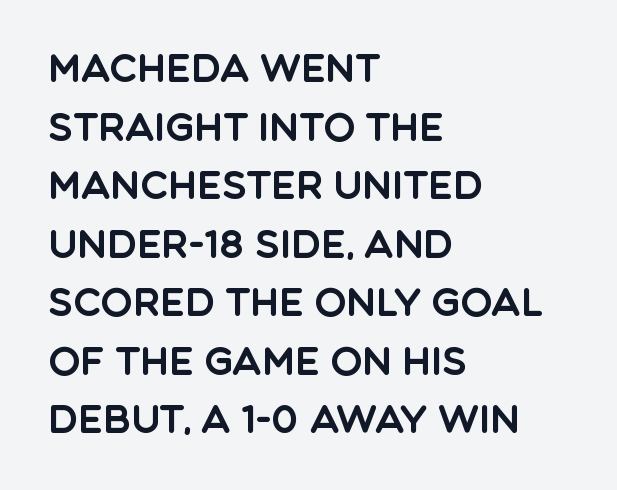
{"serif": "no", "italic": "no", "width": "normal", "x_height": "large", "monospaced": "no", "underline": "no", "align": "left", "line_spacing": "normal", "line_spacing_ratio": 1.54, "letter_spacing": "normal", "letter_spacing_em": 0.0, "glyph_px": 38}
